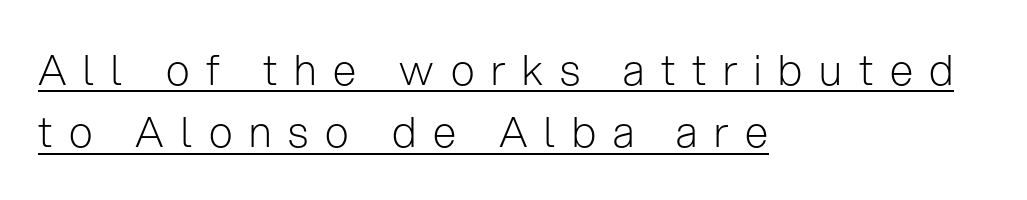
{"serif": "no", "italic": "no", "bold": "no", "weight": "light", "width": "normal", "stroke_contrast": "low", "x_height": "medium", "monospaced": "no", "underline": "yes", "align": "left", "line_spacing": "normal", "line_spacing_ratio": 1.48, "letter_spacing": "wide", "letter_spacing_em": 0.4, "glyph_px": 42}
